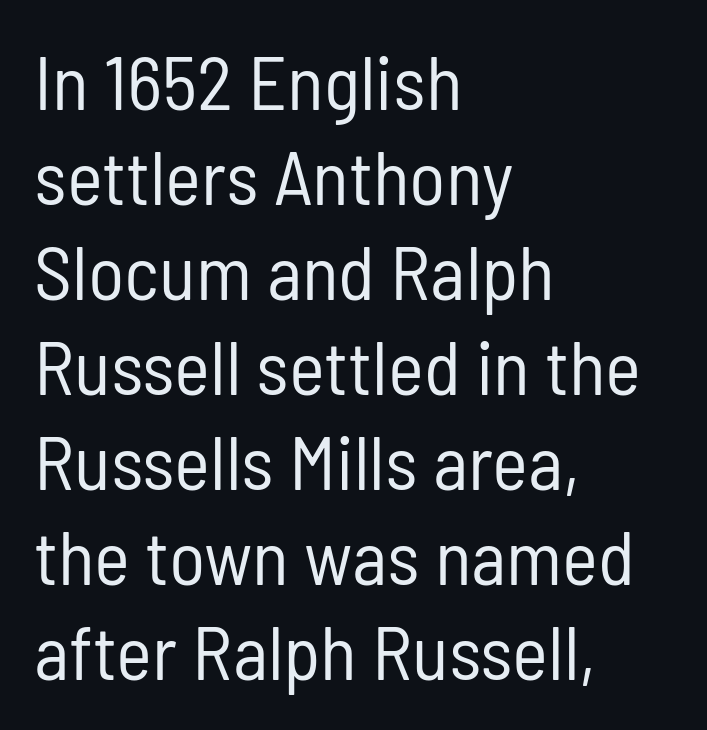
Q: Is the text bold? A: No.
Q: Is the text italic (slanted)? A: No, it is upright.
Q: Is the typeface a serif or a sans-serif typeface? A: Sans-serif.
Q: Is the text underlined? A: No.
Q: How is the paragraph aligned? A: Left-aligned.
Q: Is the spacing between letters normal or unusually wide? A: Normal.
Q: Is the spacing between lines tight, normal or loose? A: Normal.
Q: Width (condensed, normal, or wide)? A: Condensed.
Q: Stroke contrast? A: Low.
Q: x-height? A: Medium.
Q: Monospaced? A: No.
